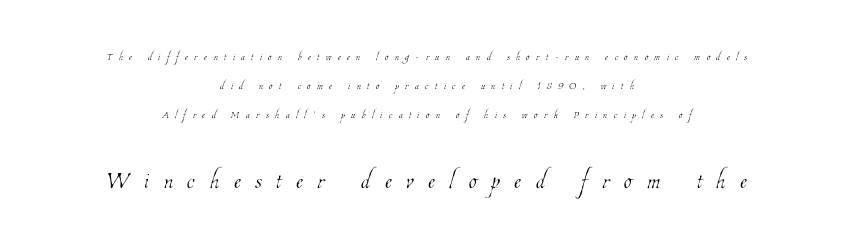
{"bold": "no", "weight": "thin", "width": "condensed", "stroke_contrast": "low", "x_height": "medium", "monospaced": "no", "underline": "no", "align": "center", "line_spacing": "loose", "line_spacing_ratio": 2.06, "letter_spacing": "wide", "letter_spacing_em": 0.46, "larger_block": "second", "size_ratio": 2.29, "glyph_px": 32}
